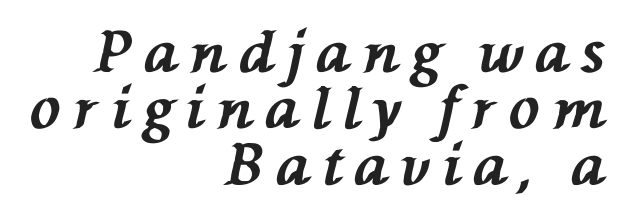
The image shows 57 px bold type, italic (leaning left); set right-aligned, tight line spacing (0.99x), unusually wide letter spacing (+0.22 em), not underlined; medium stroke contrast and a medium x-height.
